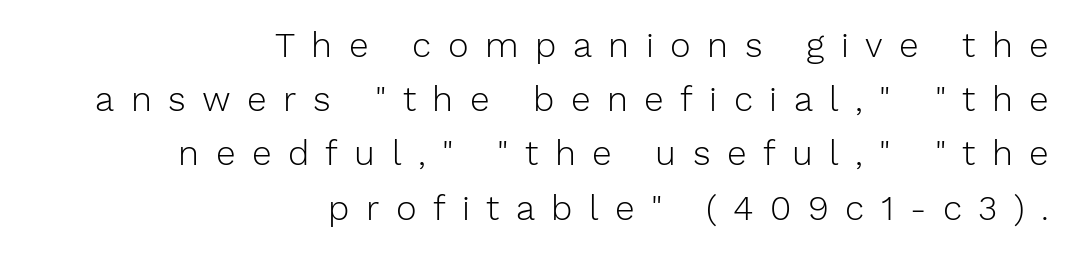
{"serif": "no", "italic": "no", "bold": "no", "weight": "light", "width": "normal", "stroke_contrast": "low", "x_height": "medium", "monospaced": "no", "underline": "no", "align": "right", "line_spacing": "normal", "line_spacing_ratio": 1.55, "letter_spacing": "wide", "letter_spacing_em": 0.47, "glyph_px": 35}
